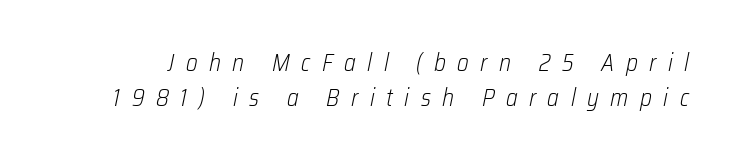
Q: Is the text bold? A: No.
Q: Is the text italic (slanted)? A: Yes, it leans right by about 12 degrees.
Q: Is the text underlined? A: No.
Q: Is the spacing between letters normal or unusually wide? A: Unusually wide.
Q: Is the spacing between lines tight, normal or loose? A: Normal.
